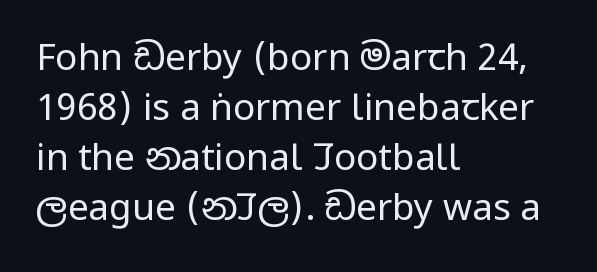
Q: Is the text bold? A: No.
Q: Is the text italic (slanted)? A: No, it is upright.
Q: Is the typeface a serif or a sans-serif typeface? A: Sans-serif.
Q: Is the text underlined? A: No.
Q: How is the paragraph aligned? A: Left-aligned.
Q: Is the spacing between letters normal or unusually wide? A: Normal.
Q: Is the spacing between lines tight, normal or loose? A: Normal.
Q: Width (condensed, normal, or wide)? A: Condensed.
Q: Stroke contrast? A: Low.
Q: x-height? A: Large.
Q: Monospaced? A: No.
